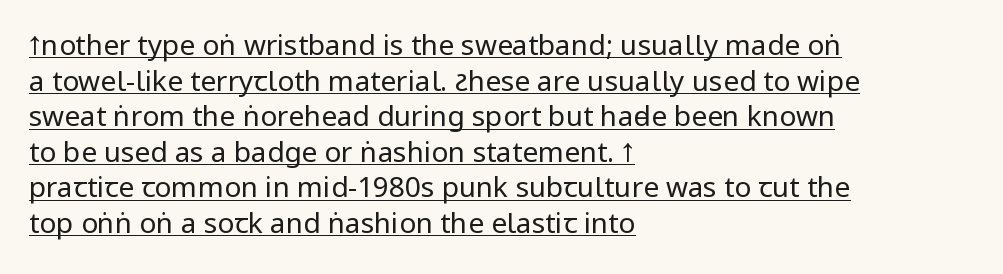
{"serif": "no", "italic": "no", "bold": "no", "weight": "regular", "width": "condensed", "stroke_contrast": "low", "x_height": "large", "monospaced": "no", "underline": "yes", "align": "left", "line_spacing": "normal", "line_spacing_ratio": 1.27, "letter_spacing": "normal", "letter_spacing_em": 0.0, "glyph_px": 28}
